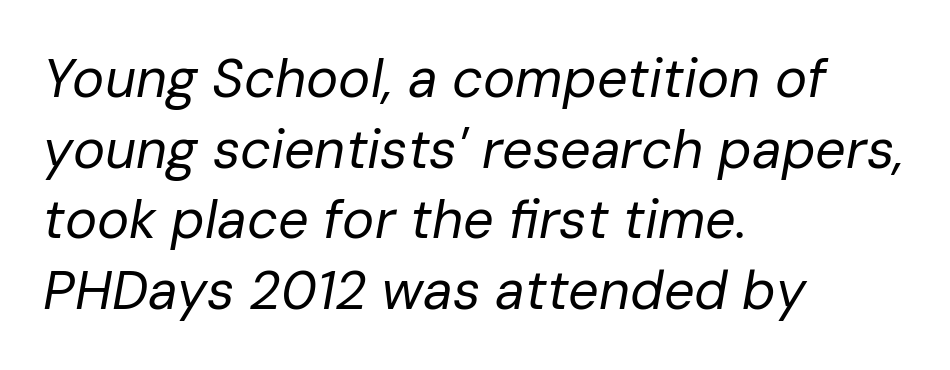
In CSS terms this would be text-align: left. This sample uses plain, unmodified letter spacing. Anything drawn beneath the words? Only blank space. Is the type heavy? It reads as light-to-regular instead. The rows are spaced the way most documents space them. The rendering uses natural spacing where letterforms have individual widths.
